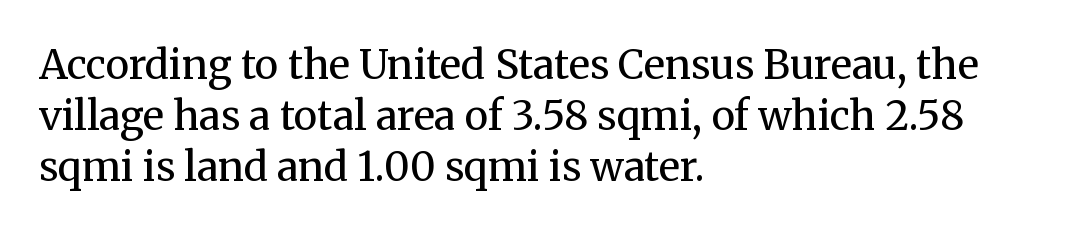
The designer left line spacing at the default. The designer went with a serif here, giving each stem small feet. Compared with a typical body face, this is equally light or lighter still. Reading down the block, your eye returns to a fixed left position each line. Quick note: underline off. The lettering stays uniformly vertical, giving the passage a roman look.
